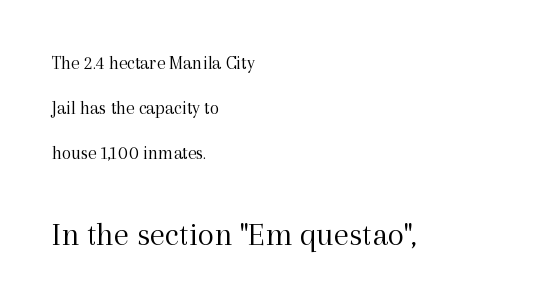
Horizontally, the lines are justified to the leading edge only. The text was rendered using a seriffed face with decorative stroke endings. Larger block? The one below; the one above is distinctly smaller. Think of a printed novel: that variable character pitch is what you see here. Descenders are the only things crossing below the line. Reading down the column, the eye jumps a long way to each next line.
